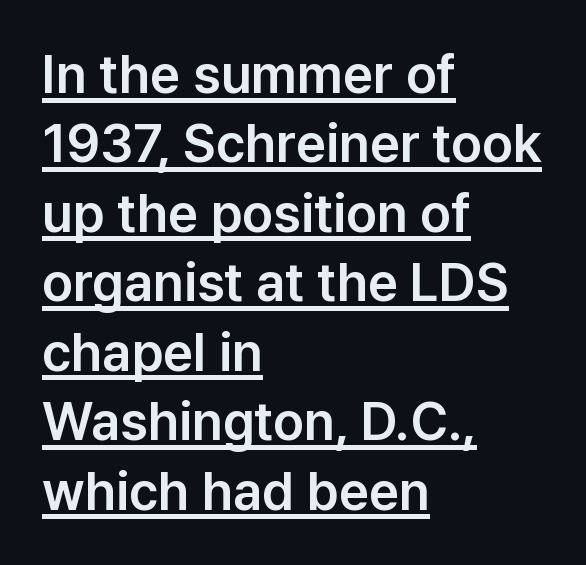
Q: Is the text italic (slanted)? A: No, it is upright.
Q: Is the typeface a serif or a sans-serif typeface? A: Sans-serif.
Q: Is the text underlined? A: Yes.
Q: How is the paragraph aligned? A: Left-aligned.
Q: Is the spacing between letters normal or unusually wide? A: Normal.
Q: Is the spacing between lines tight, normal or loose? A: Normal.
Q: Width (condensed, normal, or wide)? A: Normal.
Q: Stroke contrast? A: Low.
Q: x-height? A: Medium.
Q: Monospaced? A: No.
